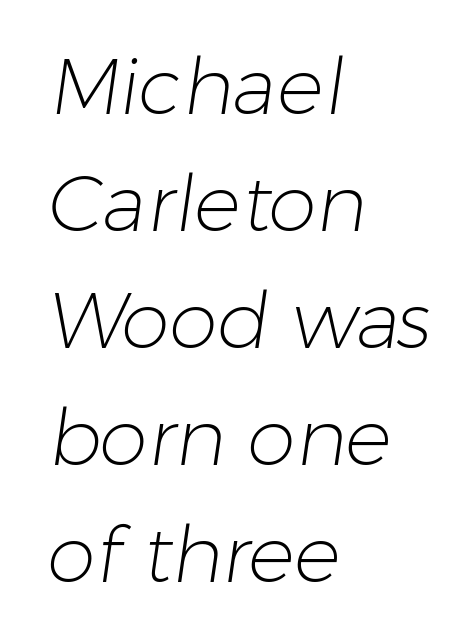
Q: Is the text bold? A: No.
Q: Is the typeface a serif or a sans-serif typeface? A: Sans-serif.
Q: Is the text underlined? A: No.
Q: How is the paragraph aligned? A: Left-aligned.
Q: Is the spacing between letters normal or unusually wide? A: Normal.
Q: Is the spacing between lines tight, normal or loose? A: Normal.
Q: Width (condensed, normal, or wide)? A: Normal.
Q: Stroke contrast? A: Low.
Q: x-height? A: Medium.
Q: Monospaced? A: No.
